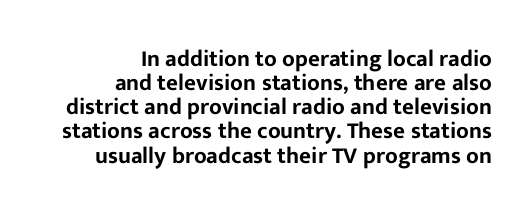
Q: Is the text italic (slanted)? A: No, it is upright.
Q: Is the text underlined? A: No.
Q: How is the paragraph aligned? A: Right-aligned.
Q: Is the spacing between letters normal or unusually wide? A: Normal.
Q: Is the spacing between lines tight, normal or loose? A: Tight.
